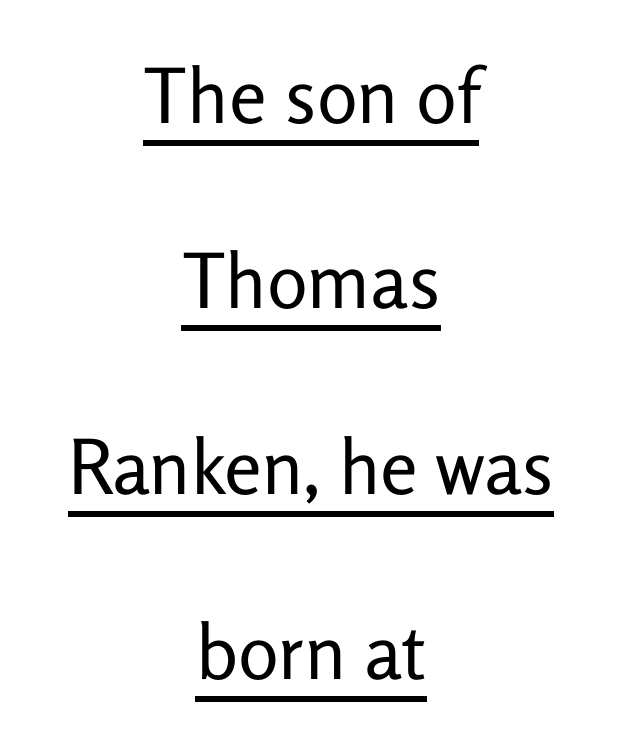
Spacing verdict: proportional, widths tailored to each character. The passage shown is not bold in any degree. What's the leading like? Stretched, with rows far apart. The horizontal fit of the characters is conventional and even.
